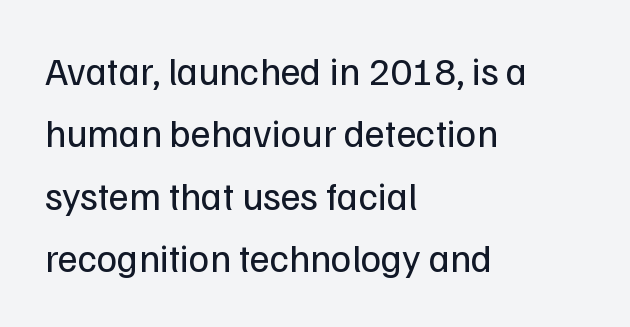
The image shows 39 px regular-weight sans-serif type, upright; set left-aligned, normal line spacing (1.6x), normal letter spacing, not underlined; low stroke contrast and a medium x-height.
